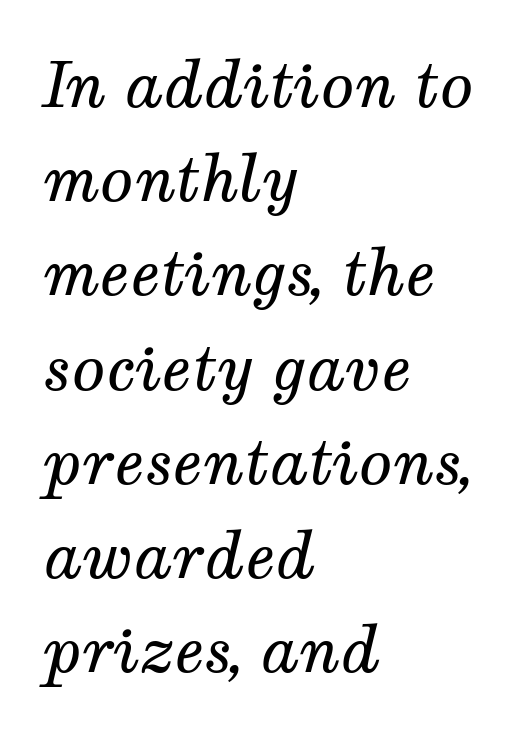
The image shows 62 px regular-weight serif type, italic (leaning right); set left-aligned, normal line spacing (1.52x), normal letter spacing, not underlined; medium stroke contrast and a medium x-height.
